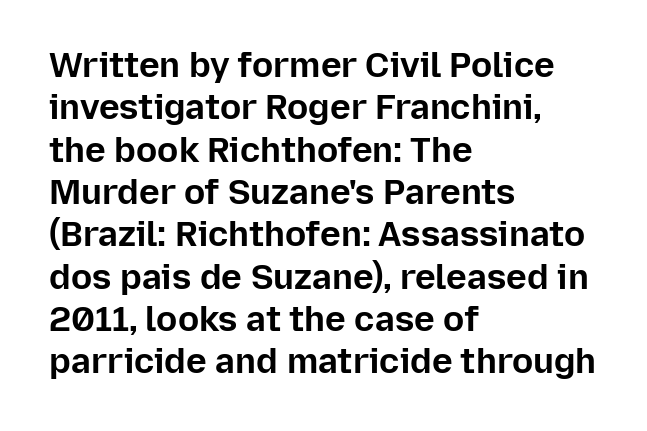
Q: Is the text bold? A: Yes.
Q: Is the text italic (slanted)? A: No, it is upright.
Q: Is the typeface a serif or a sans-serif typeface? A: Sans-serif.
Q: Is the text underlined? A: No.
Q: How is the paragraph aligned? A: Left-aligned.
Q: Is the spacing between letters normal or unusually wide? A: Normal.
Q: Width (condensed, normal, or wide)? A: Normal.
Q: Stroke contrast? A: Low.
Q: x-height? A: Medium.
Q: Monospaced? A: No.
